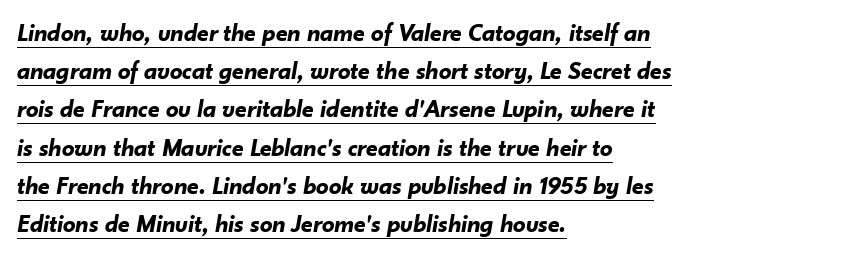
{"italic": "yes", "lean": "right", "slant_degrees": 10, "bold": "yes", "underline": "yes", "align": "left", "line_spacing": "normal", "line_spacing_ratio": 1.53, "letter_spacing": "normal", "letter_spacing_em": 0.0, "glyph_px": 25}
